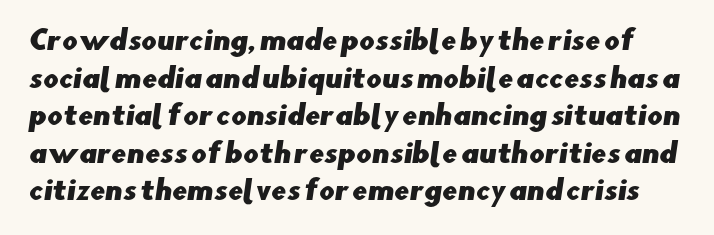
{"underline": "no", "line_spacing": "normal", "line_spacing_ratio": 1.39, "letter_spacing": "normal", "letter_spacing_em": 0.0, "glyph_px": 27}
